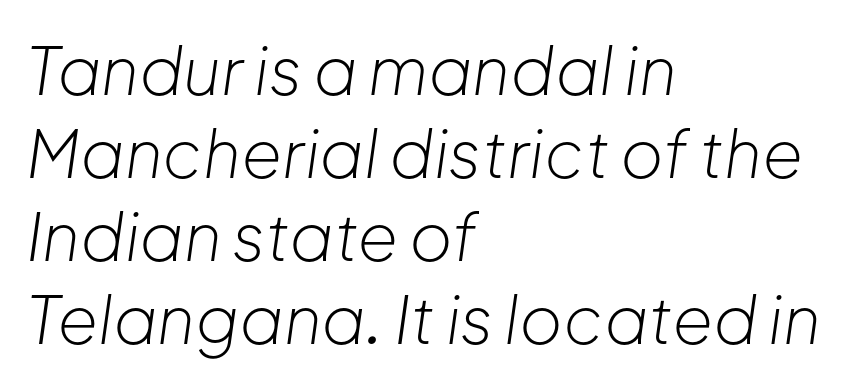
{"italic": "yes", "lean": "right", "slant_degrees": 8, "bold": "no", "weight": "light", "width": "normal", "stroke_contrast": "low", "x_height": "medium", "monospaced": "no", "underline": "no", "align": "left", "line_spacing": "normal", "line_spacing_ratio": 1.26, "letter_spacing": "normal", "letter_spacing_em": 0.0, "glyph_px": 66}
